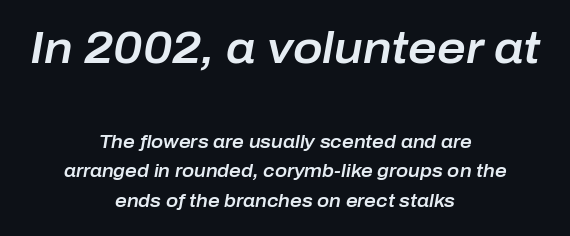
The image shows 44 px text type, italic (leaning right); set centered, normal line spacing (1.65x), normal letter spacing, not underlined; the first (top) block is 2.44x larger; low stroke contrast and a medium x-height.
